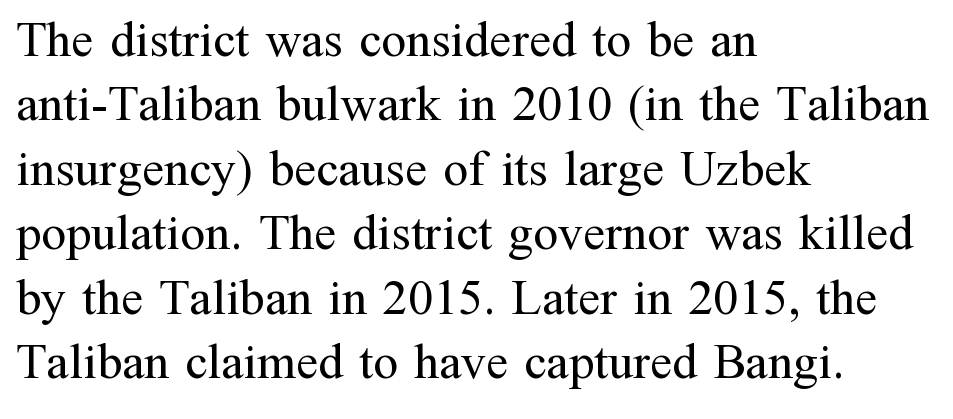
The compositor pushed each line to the left boundary. The letters sit at their default tracking, neither squeezed nor spread. Nothing heavy about these letters — not bold at all. A clean baseline with only descenders dipping below it. Do the characters align in a grid? No, the font is proportional. Vertically, the passage feels balanced, rows spaced as you'd expect.
